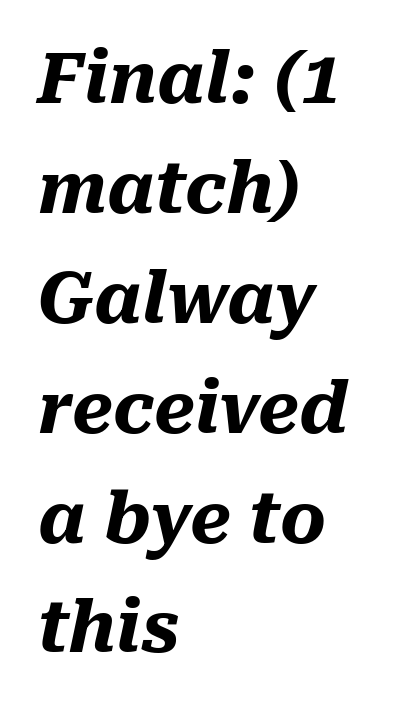
Q: Is the text bold? A: Yes.
Q: Is the text italic (slanted)? A: Yes, it leans right by about 10 degrees.
Q: Is the text underlined? A: No.
Q: How is the paragraph aligned? A: Left-aligned.
Q: Is the spacing between letters normal or unusually wide? A: Normal.
Q: Is the spacing between lines tight, normal or loose? A: Normal.
Q: Width (condensed, normal, or wide)? A: Normal.
Q: Stroke contrast? A: Medium.
Q: x-height? A: Medium.
Q: Monospaced? A: No.
